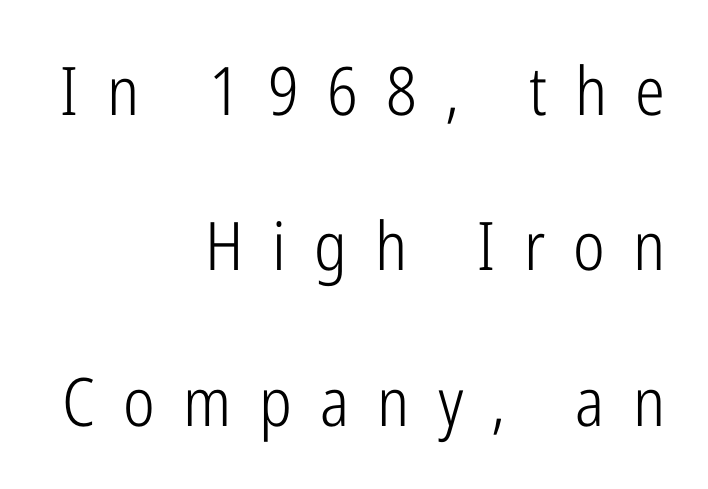
Q: Is the text bold? A: No.
Q: Is the text italic (slanted)? A: No, it is upright.
Q: Is the typeface a serif or a sans-serif typeface? A: Sans-serif.
Q: Is the text underlined? A: No.
Q: How is the paragraph aligned? A: Right-aligned.
Q: Is the spacing between letters normal or unusually wide? A: Unusually wide.
Q: Is the spacing between lines tight, normal or loose? A: Loose.
Q: Width (condensed, normal, or wide)? A: Condensed.
Q: Stroke contrast? A: Low.
Q: x-height? A: Medium.
Q: Monospaced? A: No.
